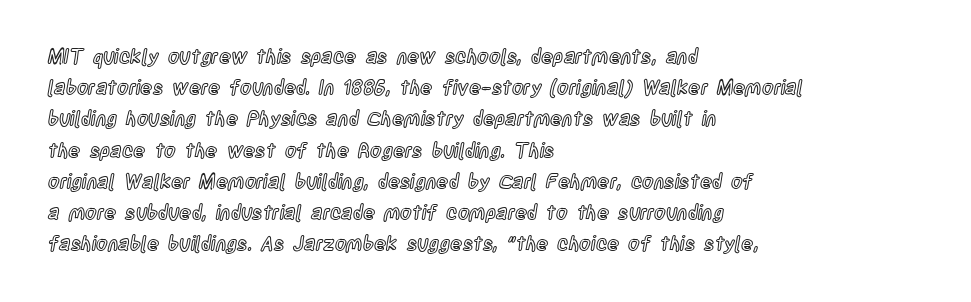
You could call the tracking neutral — neither tight nor loose. Just letters on the line, the space beneath them empty. Compared with typical paragraphs, the rows here are spaced about the same.
